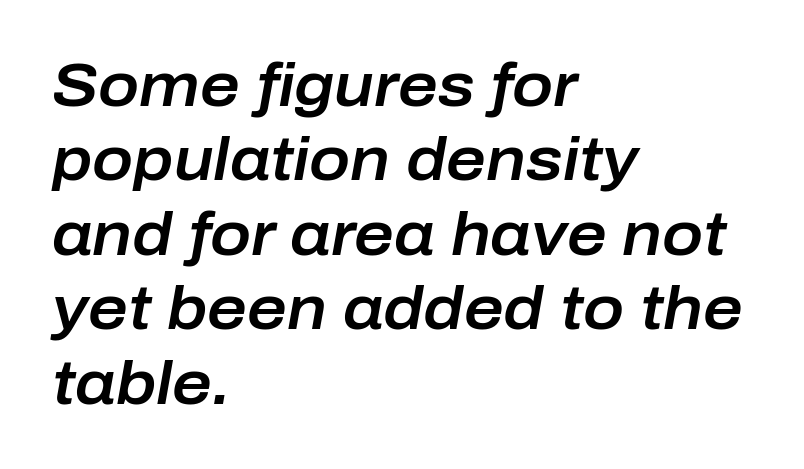
Q: Is the text italic (slanted)? A: Yes, it leans right by about 10 degrees.
Q: Is the text underlined? A: No.
Q: How is the paragraph aligned? A: Left-aligned.
Q: Is the spacing between letters normal or unusually wide? A: Normal.
Q: Width (condensed, normal, or wide)? A: Normal.
Q: Stroke contrast? A: Low.
Q: x-height? A: Medium.
Q: Monospaced? A: No.
